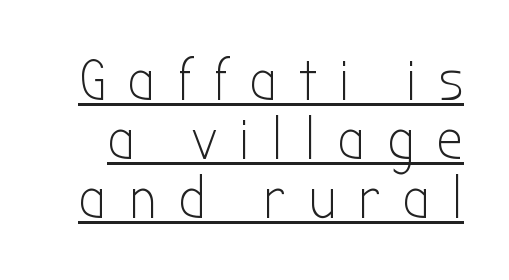
{"serif": "no", "italic": "no", "bold": "no", "weight": "light", "width": "condensed", "stroke_contrast": "low", "x_height": "medium", "monospaced": "no", "underline": "yes", "line_spacing": "tight", "line_spacing_ratio": 1.0, "letter_spacing": "wide", "letter_spacing_em": 0.38, "glyph_px": 59}
